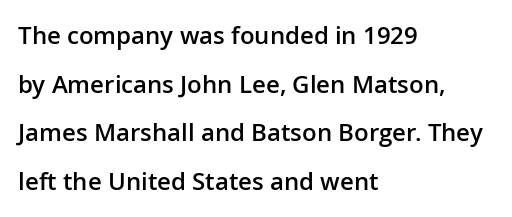
{"italic": "no", "bold": "semi", "underline": "no", "align": "left", "line_spacing": "loose", "line_spacing_ratio": 2.03, "letter_spacing": "normal", "letter_spacing_em": 0.0, "glyph_px": 24}
